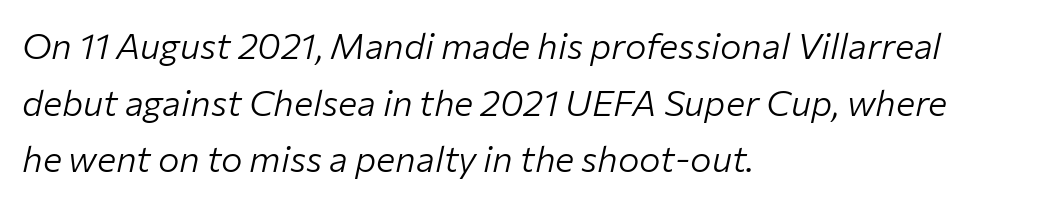
{"italic": "yes", "lean": "right", "slant_degrees": 12, "bold": "no", "weight": "light", "width": "normal", "stroke_contrast": "low", "x_height": "medium", "monospaced": "no", "underline": "no", "align": "left", "line_spacing": "normal", "line_spacing_ratio": 1.57, "letter_spacing": "normal", "letter_spacing_em": 0.0, "glyph_px": 36}
